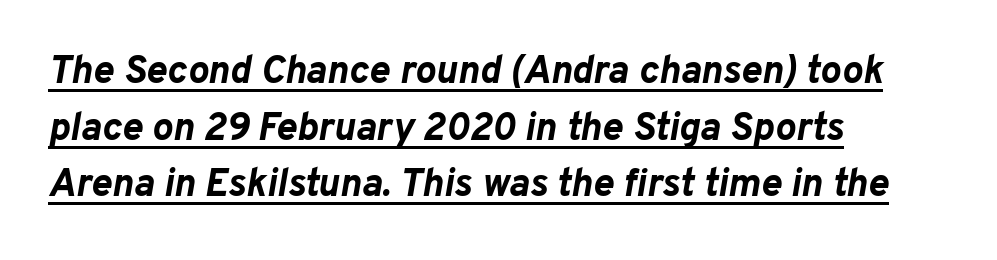
Q: Is the text bold? A: Yes.
Q: Is the text italic (slanted)? A: Yes, it leans right by about 10 degrees.
Q: Is the text underlined? A: Yes.
Q: How is the paragraph aligned? A: Left-aligned.
Q: Is the spacing between letters normal or unusually wide? A: Normal.
Q: Is the spacing between lines tight, normal or loose? A: Normal.
Q: Width (condensed, normal, or wide)? A: Normal.
Q: Stroke contrast? A: Low.
Q: x-height? A: Medium.
Q: Monospaced? A: No.
